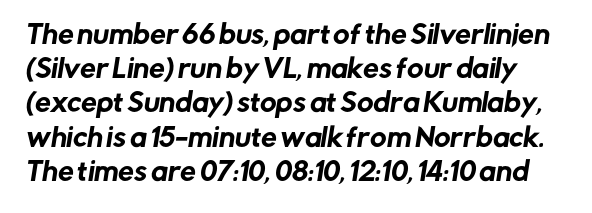
Caption: standard tracking, unaltered. Check under the words: just untouched page. Interline gaps are of average width in this sample.
